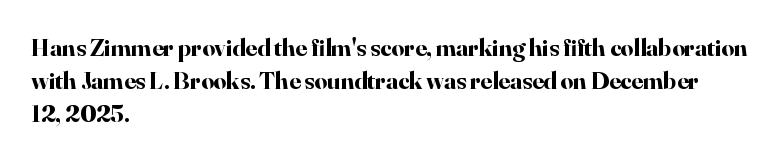
A full-strength bold gives these letters their thick strokes. The gaps between neighbouring characters are ordinary and unremarkable. The lines sit at an ordinary, default distance from one another. Descender tails drop into unmarked territory.
